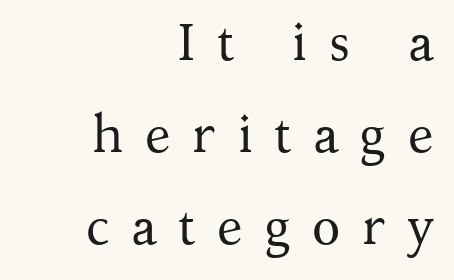
{"serif": "yes", "italic": "no", "bold": "no", "weight": "regular", "width": "normal", "stroke_contrast": "medium", "x_height": "medium", "monospaced": "no", "underline": "no", "align": "right", "line_spacing_ratio": 1.77, "letter_spacing": "wide", "letter_spacing_em": 0.41, "glyph_px": 52}
